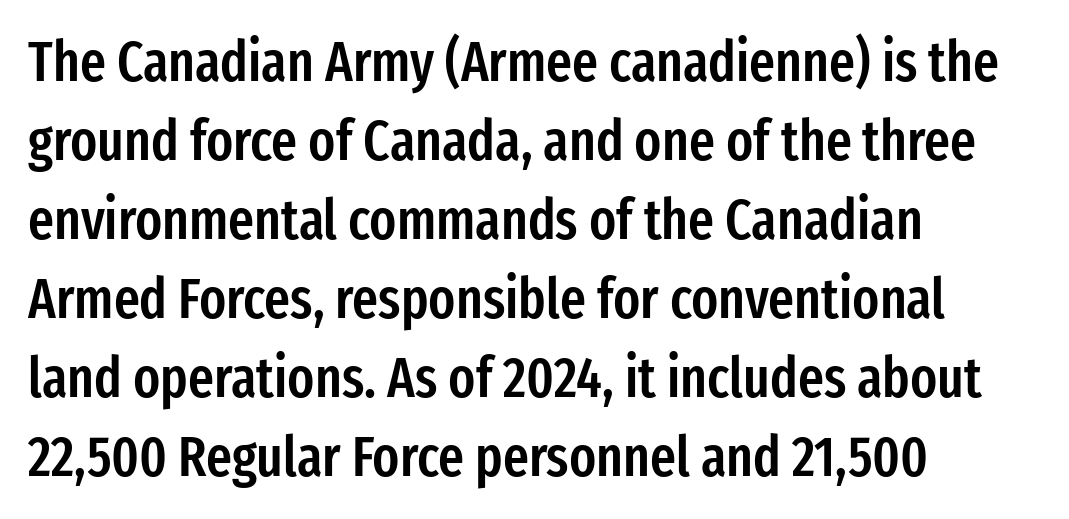
Characters follow at the spacing the type designer built in. The face used here is a sans, in the tradition of grotesques and geometrics. A clean baseline with only descenders dipping below it. Does the lettering tilt? It doesn't — this is upright. The passage shown stacks its lines at a standard gap.
